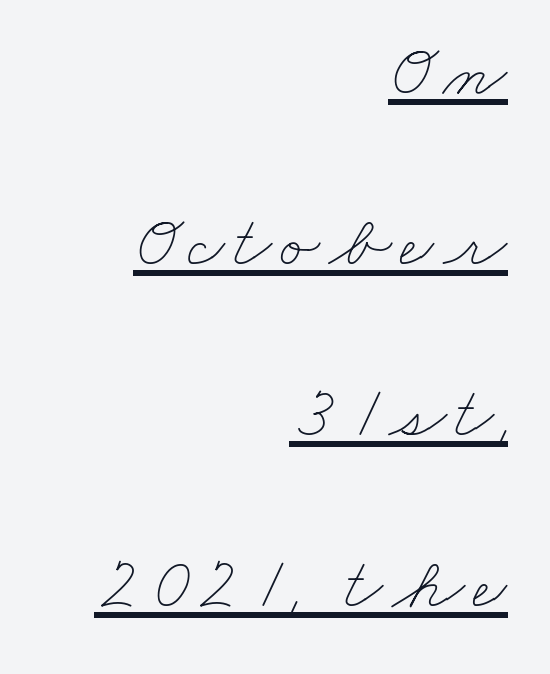
The image shows 74 px thin, wide type; set right-aligned, loose line spacing (2.31x), underlined; low stroke contrast and a small x-height.
